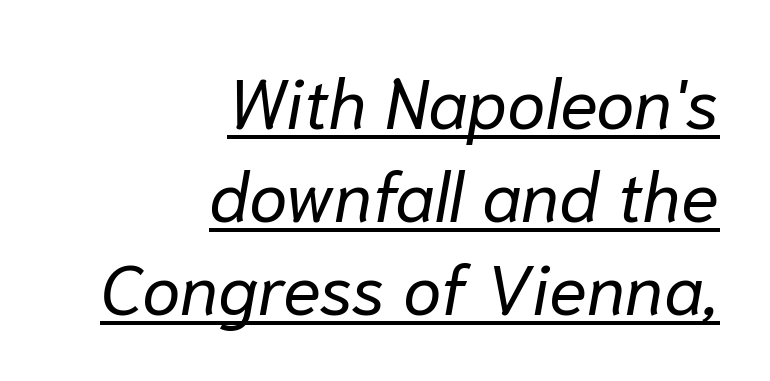
Here the designer chose a conventional face with non-uniform glyph widths. The paragraph has a hard right edge and a soft left edge. Evenly set lines give the paragraph a standard silhouette. The face used here has a pronounced slope to its letters. Unbolded letterforms with no extra heft.
